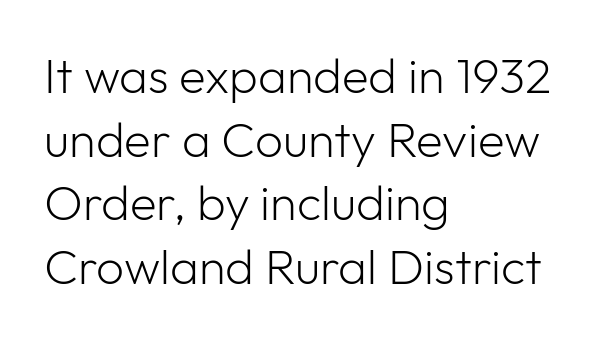
{"serif": "no", "italic": "no", "bold": "no", "weight": "light", "width": "normal", "stroke_contrast": "low", "x_height": "medium", "monospaced": "no", "underline": "no", "align": "left", "line_spacing": "normal", "line_spacing_ratio": 1.3, "letter_spacing": "normal", "letter_spacing_em": 0.0, "glyph_px": 49}
